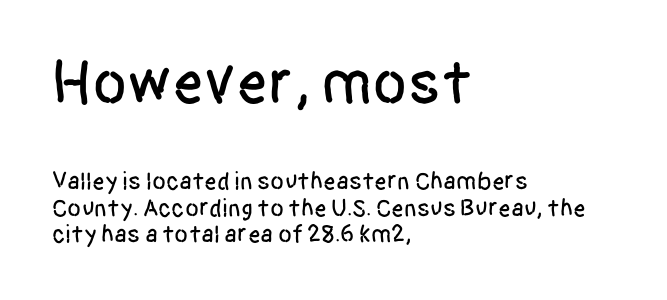
Q: Is the text italic (slanted)? A: No, it is upright.
Q: Is the typeface a serif or a sans-serif typeface? A: Sans-serif.
Q: Is the text underlined? A: No.
Q: How is the paragraph aligned? A: Left-aligned.
Q: Is the spacing between letters normal or unusually wide? A: Normal.
Q: Is the spacing between lines tight, normal or loose? A: Tight.
Q: Which block of text is set in a larger size, the first (top) or the second (bottom)? A: The first (top) one.
Q: Width (condensed, normal, or wide)? A: Condensed.
Q: Stroke contrast? A: Low.
Q: x-height? A: Large.
Q: Monospaced? A: No.
